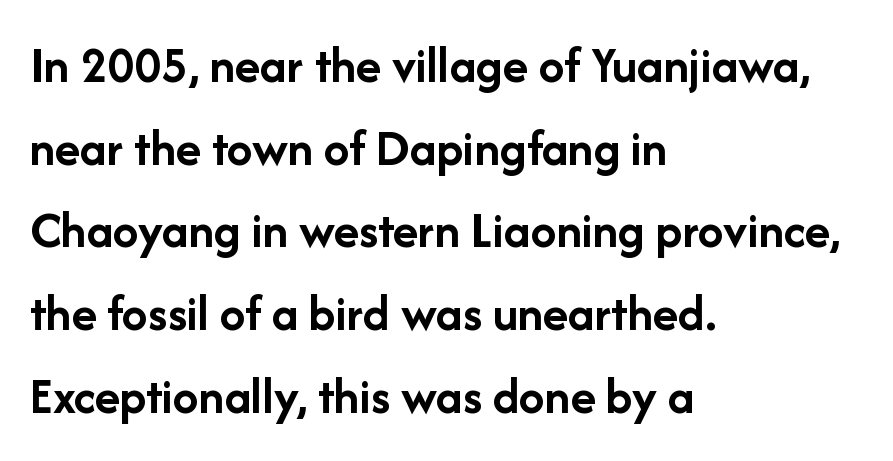
Q: Is the text bold? A: Yes.
Q: Is the text italic (slanted)? A: No, it is upright.
Q: Is the typeface a serif or a sans-serif typeface? A: Sans-serif.
Q: Is the text underlined? A: No.
Q: How is the paragraph aligned? A: Left-aligned.
Q: Is the spacing between letters normal or unusually wide? A: Normal.
Q: Is the spacing between lines tight, normal or loose? A: Normal.
Q: Width (condensed, normal, or wide)? A: Normal.
Q: Stroke contrast? A: Low.
Q: x-height? A: Medium.
Q: Monospaced? A: No.
